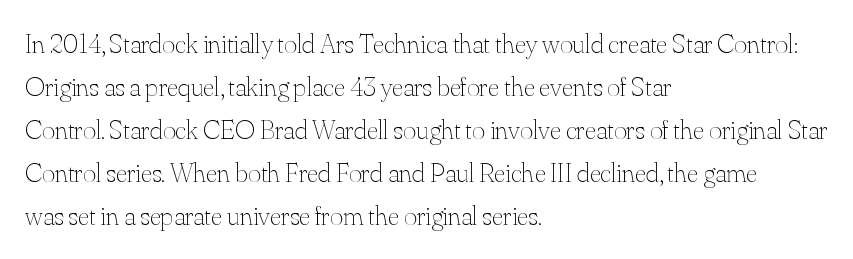
{"italic": "no", "bold": "no", "weight": "thin", "width": "normal", "stroke_contrast": "medium", "x_height": "small", "monospaced": "no", "underline": "no", "align": "left", "line_spacing": "normal", "line_spacing_ratio": 1.54, "letter_spacing": "normal", "letter_spacing_em": 0.0, "glyph_px": 28}
